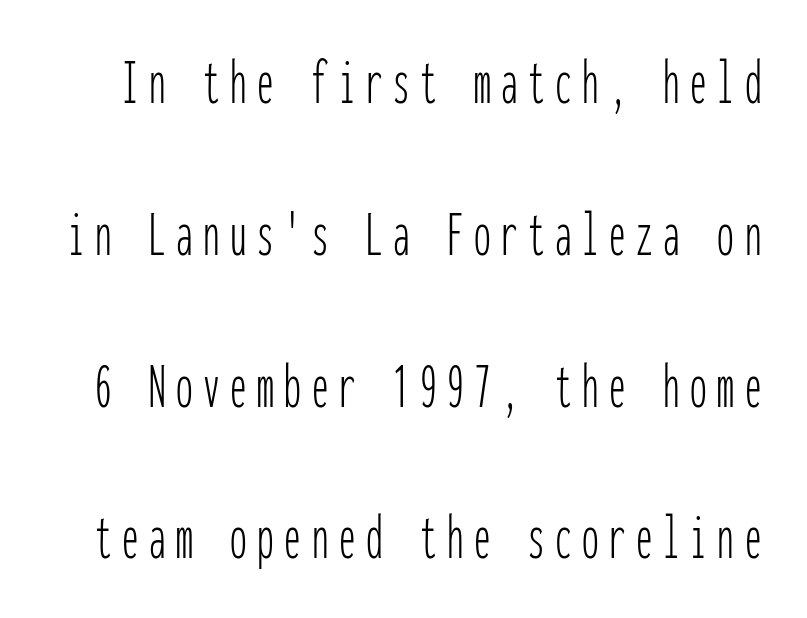
{"serif": "no", "italic": "no", "bold": "no", "weight": "thin", "width": "condensed", "stroke_contrast": "low", "x_height": "medium", "monospaced": "yes", "underline": "no", "line_spacing": "loose", "line_spacing_ratio": 2.3, "glyph_px": 66}
